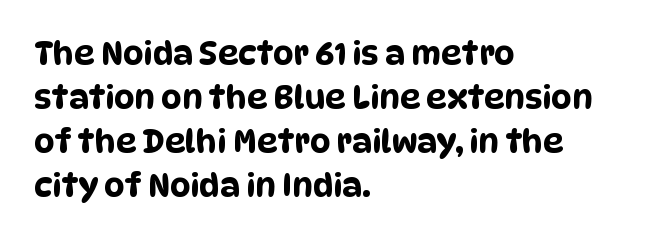
{"serif": "no", "width": "condensed", "stroke_contrast": "low", "x_height": "large", "monospaced": "no", "underline": "no", "align": "left", "line_spacing": "normal", "line_spacing_ratio": 1.37, "letter_spacing": "normal", "letter_spacing_em": 0.0, "glyph_px": 32}
